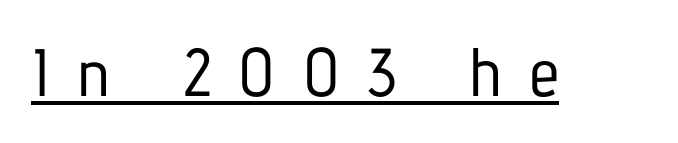
A continuous stroke trails under the words, as in a hyperlink. Italic: no, the glyphs are upright roman. The face used here is a sans, in the tradition of grotesques and geometrics. In terms of letterspacing, this is a distinctly airy, spread setting. Looks like regular typesetting: each glyph gets only the width it needs.
